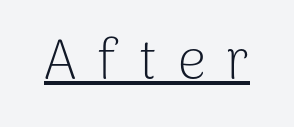
{"serif": "no", "italic": "no", "bold": "no", "weight": "light", "width": "normal", "stroke_contrast": "low", "x_height": "medium", "monospaced": "no", "underline": "yes", "letter_spacing": "wide", "letter_spacing_em": 0.37, "glyph_px": 56}
